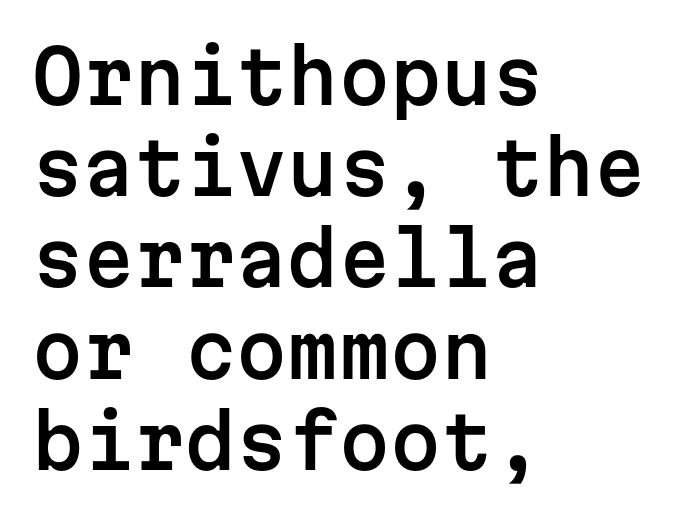
Q: Is the text italic (slanted)? A: No, it is upright.
Q: Is the typeface a serif or a sans-serif typeface? A: Sans-serif.
Q: Is the text underlined? A: No.
Q: How is the paragraph aligned? A: Left-aligned.
Q: Is the spacing between letters normal or unusually wide? A: Normal.
Q: Is the spacing between lines tight, normal or loose? A: Normal.
Q: Width (condensed, normal, or wide)? A: Normal.
Q: Stroke contrast? A: Low.
Q: x-height? A: Medium.
Q: Monospaced? A: Yes.
